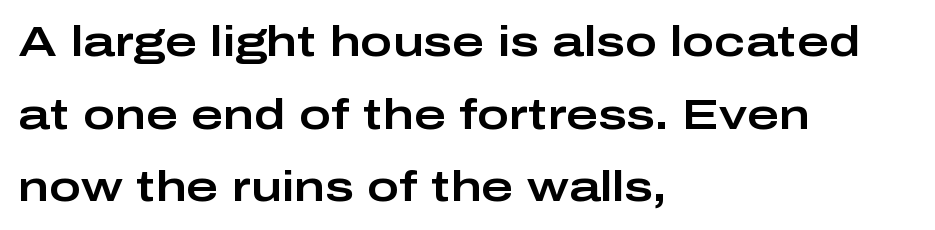
Is this a sans? Yes — the strokes have no serifs. The letters advance in unequal steps, a hallmark of proportional type. The rendering anchors every line to the left-hand side. Is there any slant? The stems are plumb. Honestly, there is no underline to notice here at all.
